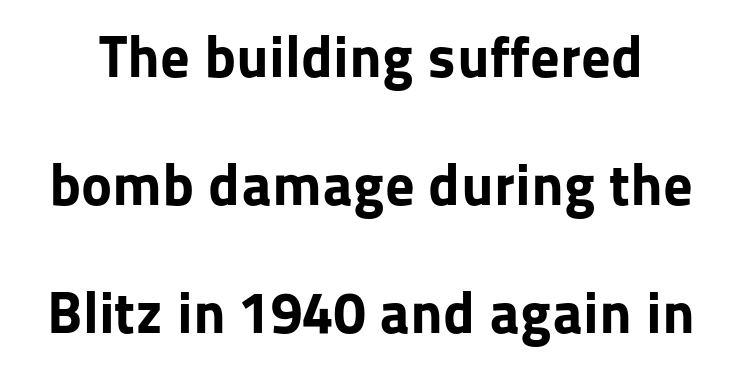
{"serif": "no", "italic": "no", "bold": "yes", "weight": "bold", "width": "normal", "stroke_contrast": "low", "x_height": "medium", "monospaced": "no", "underline": "no", "line_spacing": "loose", "line_spacing_ratio": 2.17, "letter_spacing": "normal", "letter_spacing_em": 0.0, "glyph_px": 59}
